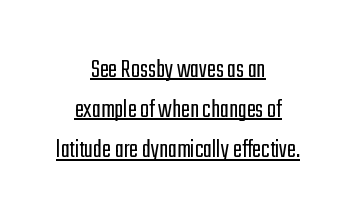
The image shows 27 px text type, upright; set centered, normal line spacing (1.49x), normal letter spacing, underlined.
